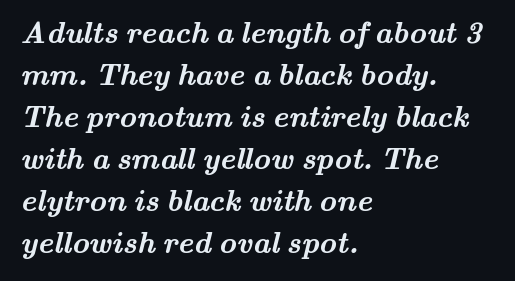
The image shows 30 px semibold, wide serif type; set left-aligned, normal line spacing (1.4x), normal letter spacing, not underlined; medium stroke contrast and a small x-height.
